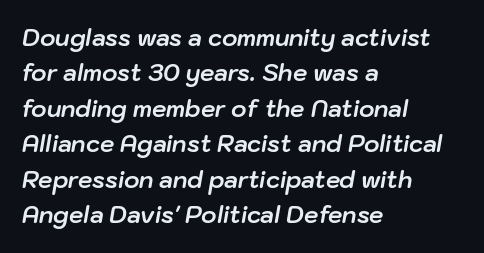
{"italic": "yes", "lean": "right", "slant_degrees": 10, "bold": "yes", "underline": "no", "align": "left", "line_spacing": "normal", "line_spacing_ratio": 1.54, "letter_spacing": "normal", "letter_spacing_em": 0.0, "glyph_px": 23}
